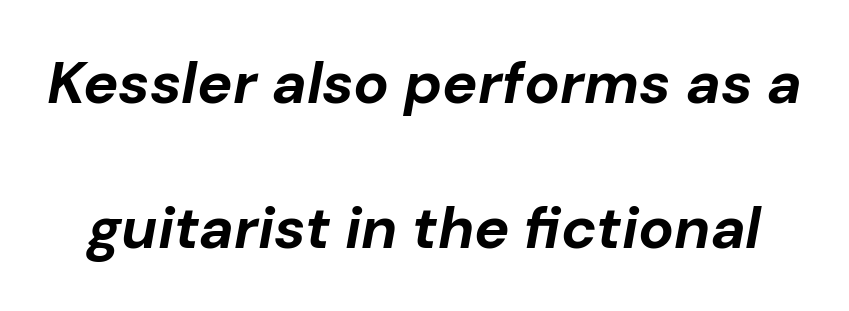
{"italic": "yes", "lean": "right", "slant_degrees": 10, "bold": "yes", "weight": "bold", "width": "normal", "stroke_contrast": "low", "x_height": "medium", "monospaced": "no", "underline": "no", "line_spacing": "loose", "line_spacing_ratio": 2.45, "letter_spacing": "normal", "letter_spacing_em": 0.0, "glyph_px": 59}
